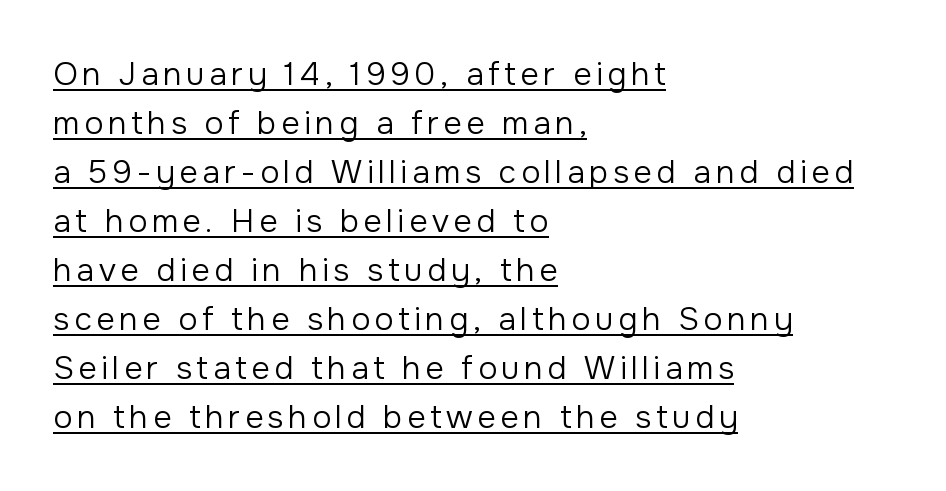
Note the varied advance widths — an 'i' is clearly narrower than an 'm'. Caption: multi-line text, flush left, ragged right. Does the lettering tilt? It doesn't — this is upright. This reads as an unemphasized weight, regular at the heaviest. Compared with typical paragraphs, the rows here are spaced about the same.
